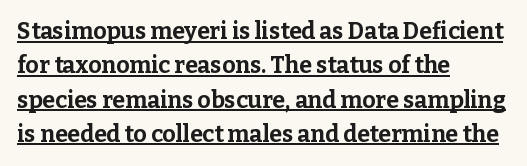
Q: Is the text bold? A: Yes.
Q: Is the text italic (slanted)? A: No, it is upright.
Q: Is the text underlined? A: Yes.
Q: How is the paragraph aligned? A: Left-aligned.
Q: Is the spacing between letters normal or unusually wide? A: Normal.
Q: Is the spacing between lines tight, normal or loose? A: Normal.
